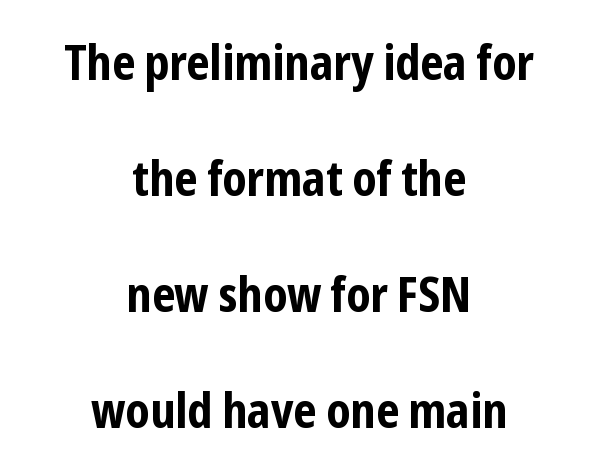
The horizontal fit of the characters is conventional and even. Grotesque or geometric, the face here clearly has no serifs. One glance says open: line gaps are wider than usual. Vertical strokes here are truly vertical. The space beneath each line is pristine and unruled. Visually the block forms a symmetrical silhouette, jagged on both flanks.
